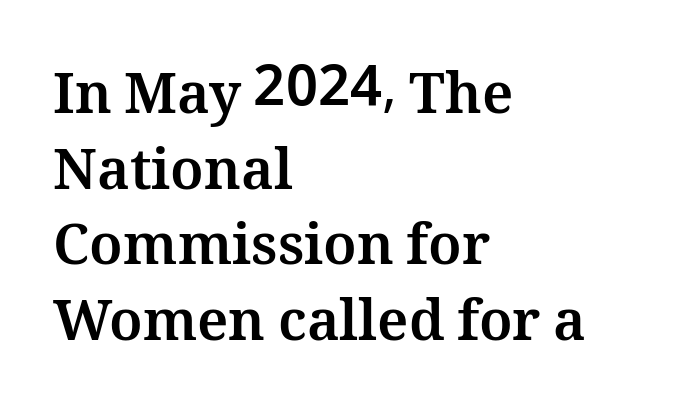
Q: Is the text bold? A: Yes.
Q: Is the text italic (slanted)? A: No, it is upright.
Q: Is the text underlined? A: No.
Q: How is the paragraph aligned? A: Left-aligned.
Q: Is the spacing between letters normal or unusually wide? A: Normal.
Q: Is the spacing between lines tight, normal or loose? A: Normal.
Q: Width (condensed, normal, or wide)? A: Normal.
Q: Stroke contrast? A: Medium.
Q: x-height? A: Medium.
Q: Monospaced? A: No.
